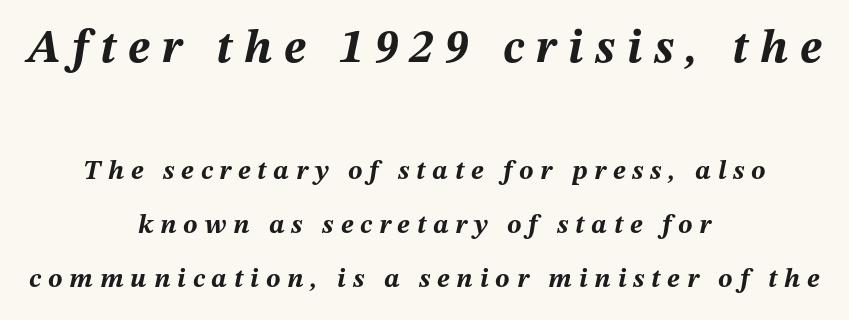
Is the block centered? Yes — each line is placed symmetrically about the middle. Rows of type keep a wide berth in the vertical direction. You can tell it's italic because the verticals aren't actually vertical. Proportional: the letters do not fall into vertical columns. Set as a true bold cut, around the 700 mark.
